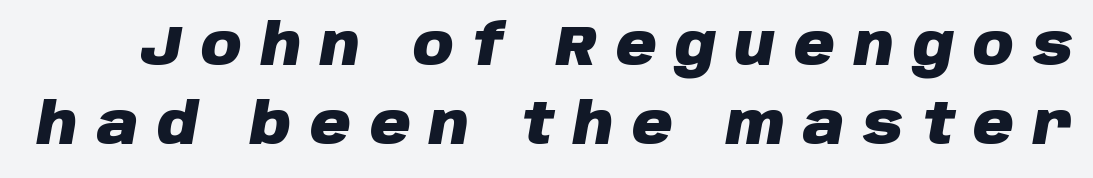
Interline gaps are of average width in this sample. The letters are slanted; this is an italic face. The foot of each line stays bare and open. The passage shown is typed in a proportional face where columns would drift.
